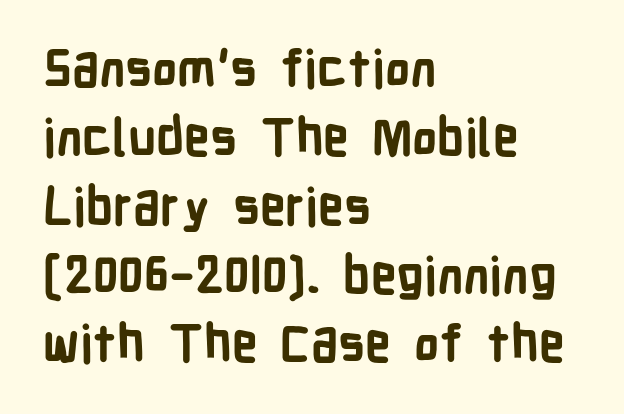
{"serif": "no", "italic": "no", "bold": "yes", "weight": "bold", "width": "condensed", "stroke_contrast": "low", "x_height": "medium", "monospaced": "no", "underline": "no", "align": "left", "line_spacing": "normal", "line_spacing_ratio": 1.35, "letter_spacing": "normal", "letter_spacing_em": 0.0, "glyph_px": 51}
